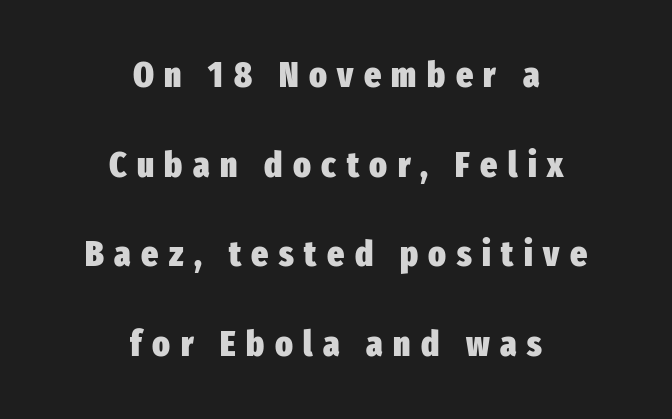
{"serif": "no", "italic": "no", "bold": "yes", "weight": "heavy", "width": "condensed", "stroke_contrast": "low", "x_height": "medium", "monospaced": "no", "underline": "no", "align": "center", "line_spacing": "loose", "line_spacing_ratio": 2.49, "letter_spacing": "wide", "letter_spacing_em": 0.29, "glyph_px": 36}
